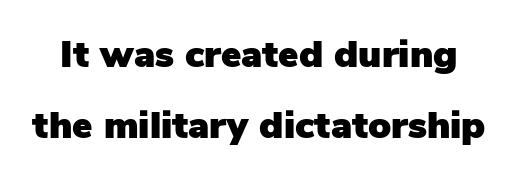
No italicization has been applied; the sample stays upright. Check the space under the baseline: it is left empty. Looks like regular typesetting: each glyph gets only the width it needs. Are there feet on the stems? There aren't — it's a sans. Compared with typical body copy, the letter spacing here is the same.
